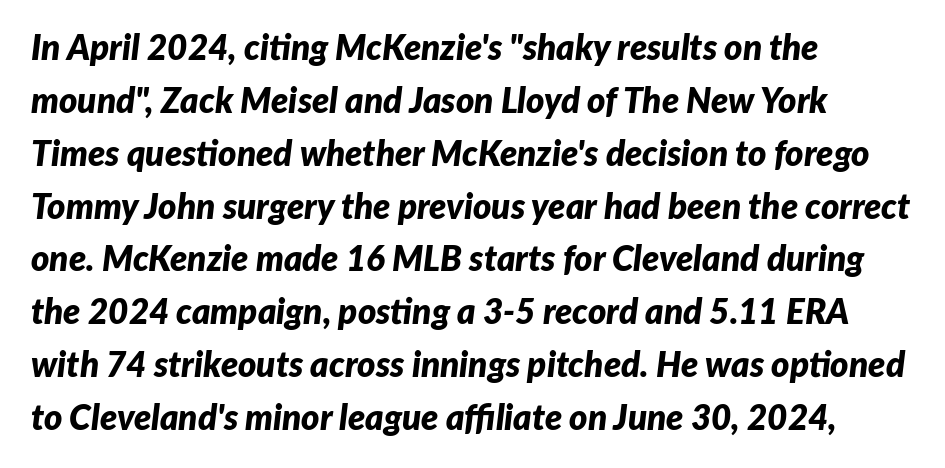
{"italic": "yes", "lean": "right", "slant_degrees": 7, "bold": "yes", "weight": "bold", "width": "normal", "stroke_contrast": "low", "x_height": "medium", "monospaced": "no", "underline": "no", "align": "left", "line_spacing": "normal", "line_spacing_ratio": 1.51, "letter_spacing": "normal", "letter_spacing_em": 0.0, "glyph_px": 35}
